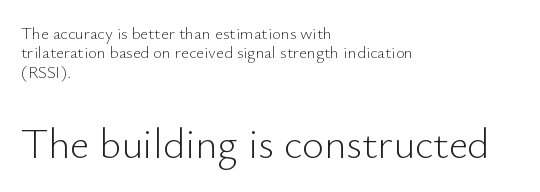
Typeset ragged right — the left edge is the straight one. Compare the two chunks: the lower has the greater cap height. Regarding serifs, this sample does without them. Character widths vary here, with narrow letters taking less room than wide ones. The designer dialed line spacing down below the default.
